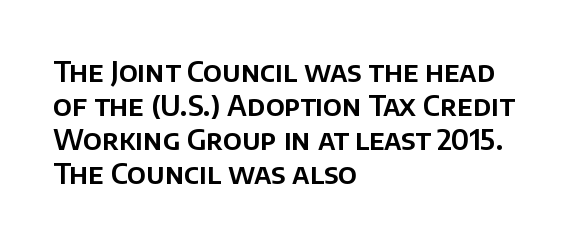
The image shows 28 px sans-serif type, upright; set left-aligned, line spacing 1.21x, normal letter spacing, not underlined; low stroke contrast and a large x-height.
